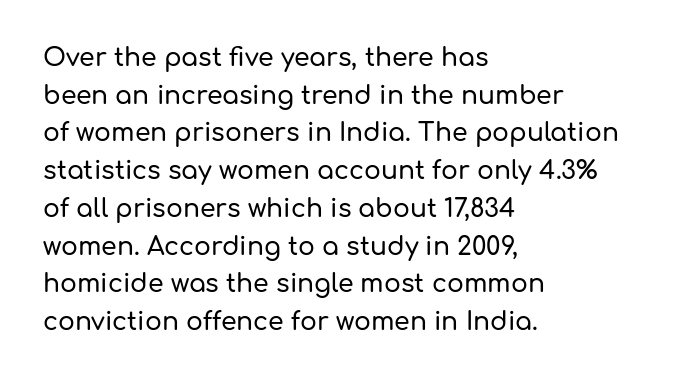
Descender tails drop into unmarked territory. If you drew a ruler down the left edge, every line would touch it. Nope, not italic — everything's standing straight. Successive baselines arrive at the customary interval. Tracking value appears to be zero — textbook default spacing.
